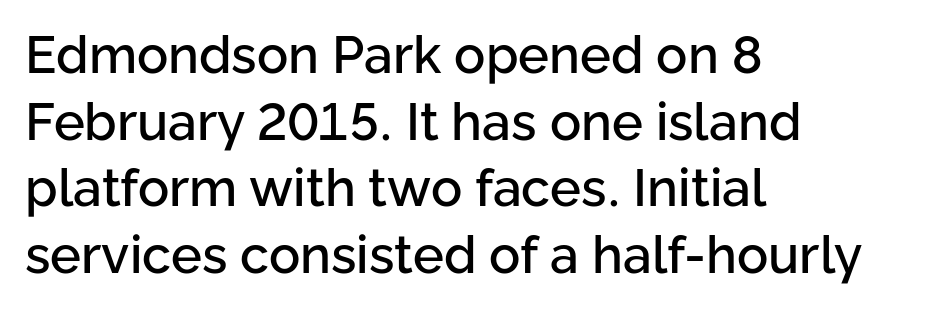
{"serif": "no", "italic": "no", "width": "normal", "stroke_contrast": "low", "x_height": "medium", "monospaced": "no", "underline": "no", "align": "left", "line_spacing": "normal", "line_spacing_ratio": 1.28, "letter_spacing": "normal", "letter_spacing_em": 0.0, "glyph_px": 52}
